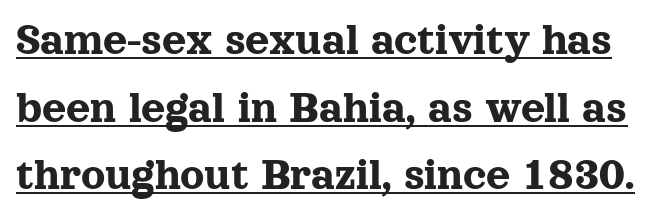
The image shows 47 px serif type, upright; set normal line spacing (1.44x), normal letter spacing, underlined; a medium x-height.
